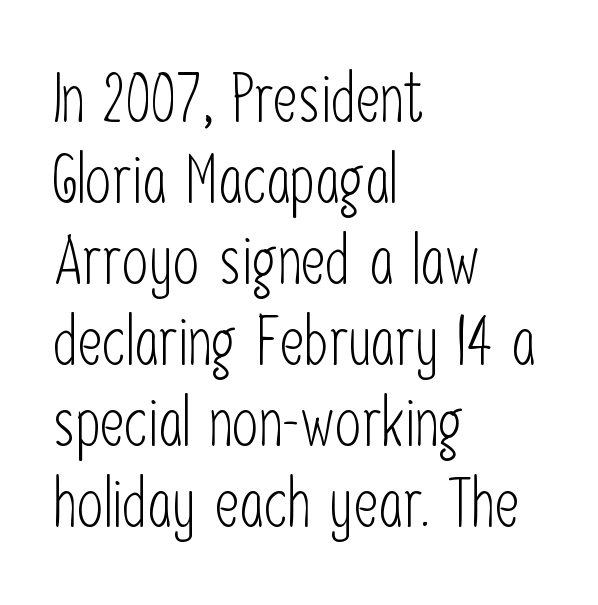
{"serif": "no", "italic": "no", "bold": "no", "weight": "light", "width": "condensed", "stroke_contrast": "low", "x_height": "medium", "monospaced": "no", "underline": "no", "align": "left", "line_spacing_ratio": 1.21, "letter_spacing": "normal", "letter_spacing_em": 0.0, "glyph_px": 67}
